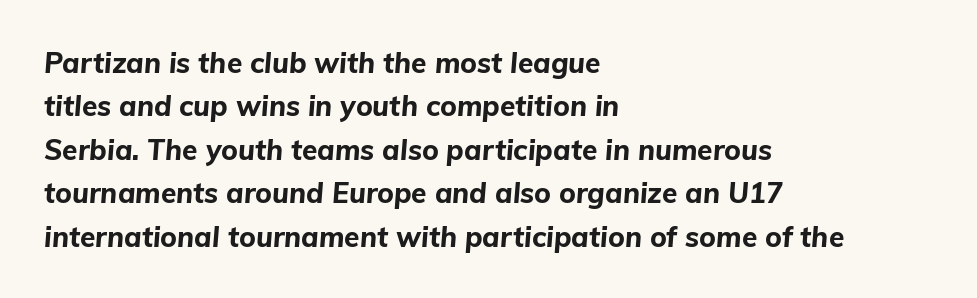
Q: Is the text bold? A: Yes.
Q: Is the text italic (slanted)? A: Yes, it leans right by about 5 degrees.
Q: Is the text underlined? A: No.
Q: How is the paragraph aligned? A: Left-aligned.
Q: Is the spacing between letters normal or unusually wide? A: Normal.
Q: Is the spacing between lines tight, normal or loose? A: Normal.
Q: Width (condensed, normal, or wide)? A: Normal.
Q: Stroke contrast? A: Low.
Q: x-height? A: Medium.
Q: Monospaced? A: No.
